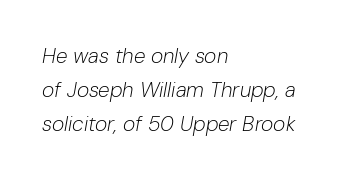
{"italic": "yes", "lean": "right", "slant_degrees": 10, "bold": "no", "underline": "no", "align": "left", "line_spacing": "normal", "line_spacing_ratio": 1.62, "letter_spacing": "normal", "letter_spacing_em": 0.0, "glyph_px": 21}
